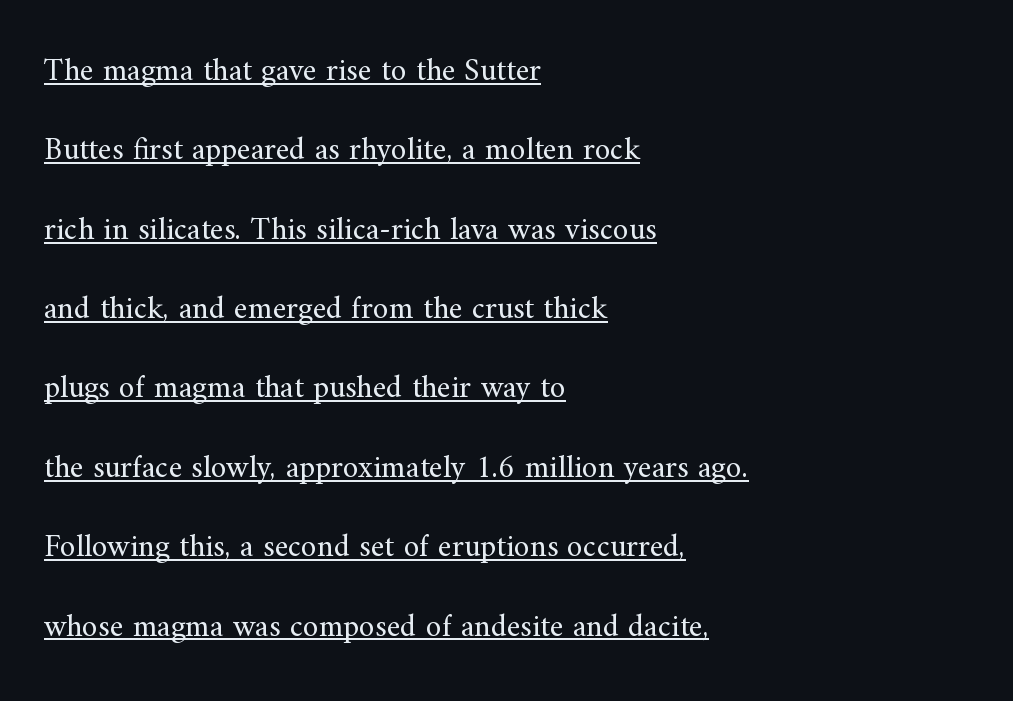
Q: Is the text bold? A: No.
Q: Is the text italic (slanted)? A: No, it is upright.
Q: Is the typeface a serif or a sans-serif typeface? A: Serif.
Q: Is the text underlined? A: Yes.
Q: How is the paragraph aligned? A: Left-aligned.
Q: Is the spacing between letters normal or unusually wide? A: Normal.
Q: Is the spacing between lines tight, normal or loose? A: Loose.
Q: Width (condensed, normal, or wide)? A: Normal.
Q: Stroke contrast? A: Medium.
Q: x-height? A: Small.
Q: Monospaced? A: No.
